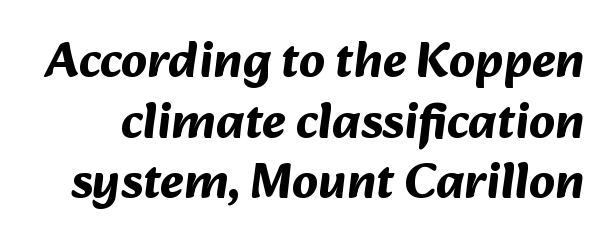
Q: Is the text bold? A: Yes.
Q: Is the typeface a serif or a sans-serif typeface? A: Sans-serif.
Q: Is the text underlined? A: No.
Q: Is the spacing between letters normal or unusually wide? A: Normal.
Q: Width (condensed, normal, or wide)? A: Normal.
Q: Stroke contrast? A: Medium.
Q: x-height? A: Medium.
Q: Monospaced? A: No.
